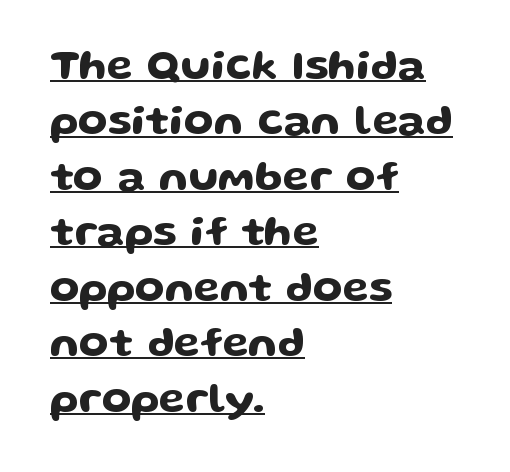
Short note: letters normally spaced. This is the regular roman posture of the typeface. These lines stack with their left ends in a neat column. Think of a printed novel: that variable character pitch is what you see here. The face used here is a sans, in the tradition of grotesques and geometrics. Compared with undecorated copy, this sample adds a rule below the words.
